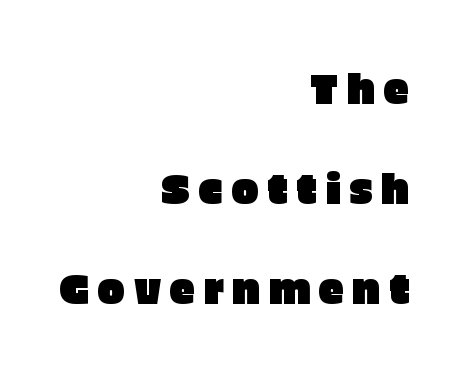
You can tell from the bare stems that sans-serif type was used. The glyphs are unaccompanied by any horizontal stroke below them. You could fit nearly another row in the gap between these rows. Designer's note — italics off, roman on. Varying glyph widths throughout — classic text-font behaviour.
